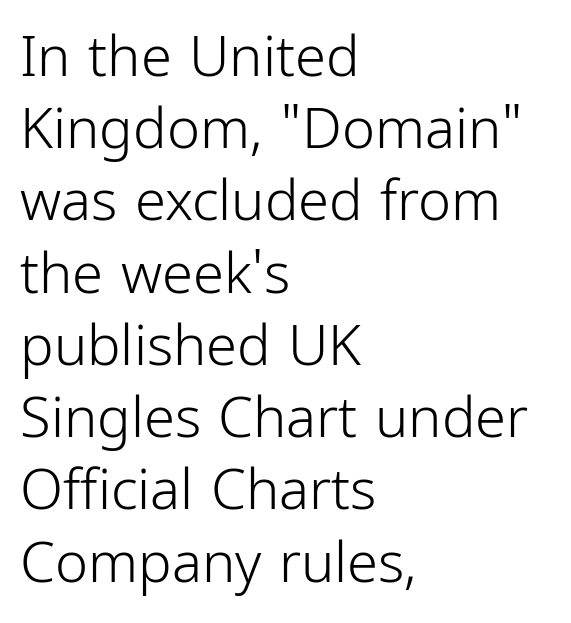
Q: Is the text bold? A: No.
Q: Is the text italic (slanted)? A: No, it is upright.
Q: Is the typeface a serif or a sans-serif typeface? A: Sans-serif.
Q: Is the text underlined? A: No.
Q: How is the paragraph aligned? A: Left-aligned.
Q: Is the spacing between letters normal or unusually wide? A: Normal.
Q: Is the spacing between lines tight, normal or loose? A: Normal.
Q: Width (condensed, normal, or wide)? A: Condensed.
Q: Stroke contrast? A: Low.
Q: x-height? A: Medium.
Q: Monospaced? A: No.
